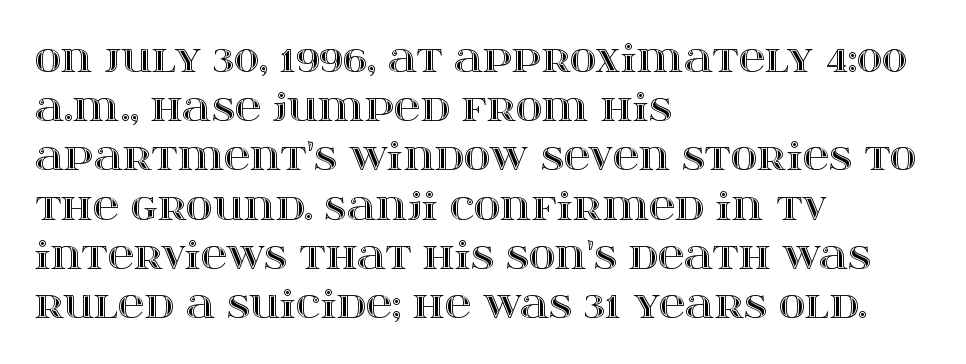
The image shows 37 px wide type, upright; set left-aligned, normal line spacing (1.33x), normal letter spacing, not underlined; a large x-height.
